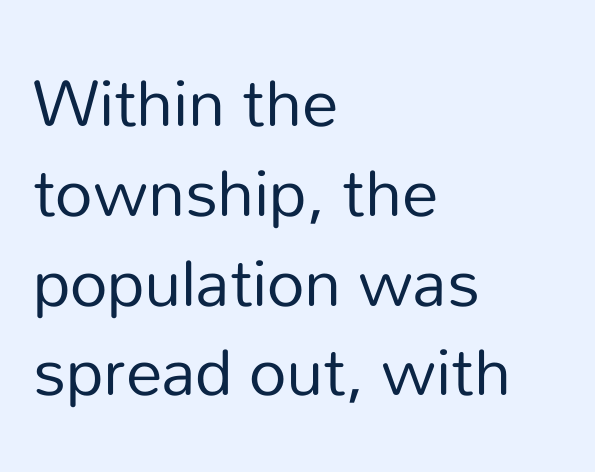
Q: Is the text bold? A: No.
Q: Is the text italic (slanted)? A: No, it is upright.
Q: Is the typeface a serif or a sans-serif typeface? A: Sans-serif.
Q: Is the text underlined? A: No.
Q: How is the paragraph aligned? A: Left-aligned.
Q: Is the spacing between letters normal or unusually wide? A: Normal.
Q: Width (condensed, normal, or wide)? A: Normal.
Q: Stroke contrast? A: Low.
Q: x-height? A: Medium.
Q: Monospaced? A: No.
